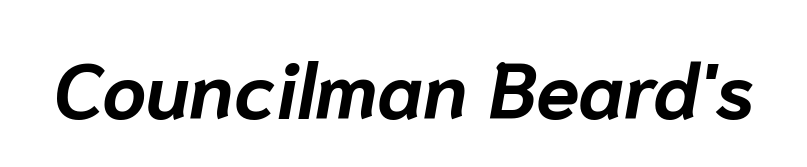
{"italic": "yes", "lean": "right", "slant_degrees": 10, "bold": "yes", "weight": "bold", "width": "normal", "stroke_contrast": "low", "x_height": "medium", "monospaced": "no", "underline": "no", "letter_spacing": "normal", "letter_spacing_em": 0.0, "glyph_px": 78}
